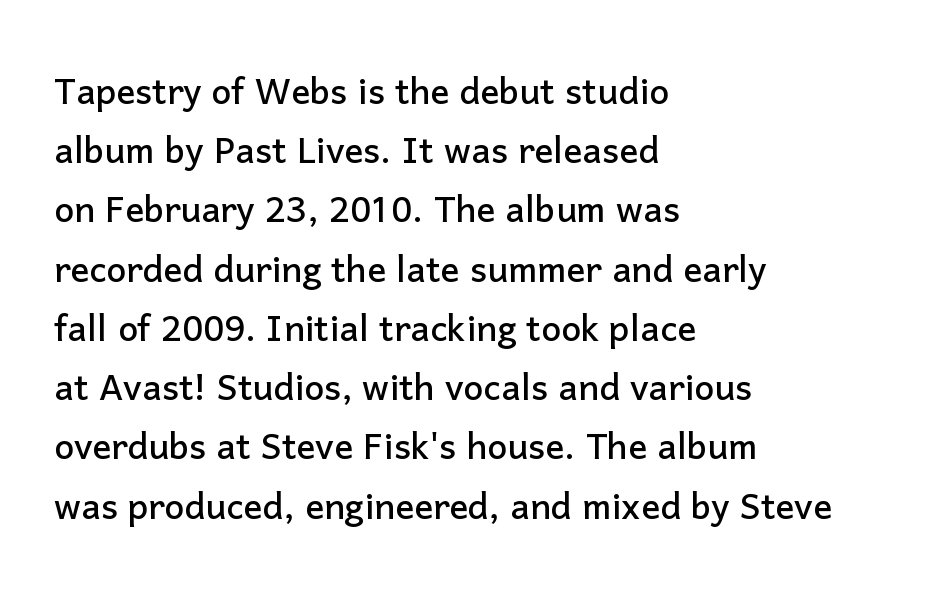
Q: Is the text italic (slanted)? A: No, it is upright.
Q: Is the typeface a serif or a sans-serif typeface? A: Sans-serif.
Q: Is the text underlined? A: No.
Q: How is the paragraph aligned? A: Left-aligned.
Q: Is the spacing between letters normal or unusually wide? A: Normal.
Q: Is the spacing between lines tight, normal or loose? A: Normal.
Q: Width (condensed, normal, or wide)? A: Normal.
Q: Stroke contrast? A: Low.
Q: x-height? A: Medium.
Q: Monospaced? A: No.
